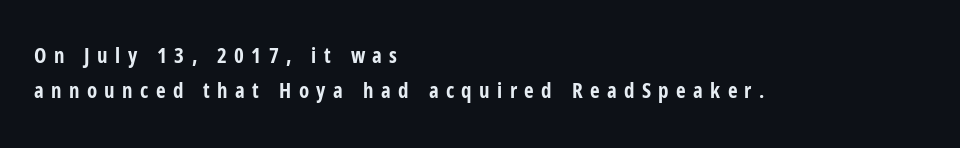
The image shows 21 px bold type, upright; set left-aligned, normal line spacing (1.66x), unusually wide letter spacing (+0.35 em), not underlined.
